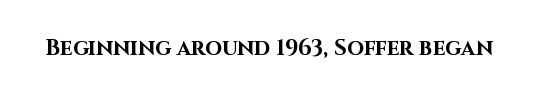
{"italic": "no", "bold": "yes", "underline": "no", "letter_spacing": "normal", "letter_spacing_em": 0.0, "glyph_px": 22}
